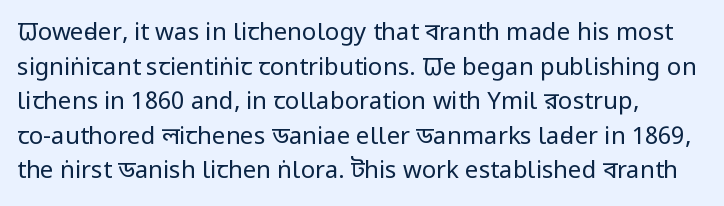
The image shows 24 px text type, upright; set normal line spacing (1.44x), normal letter spacing, not underlined.
